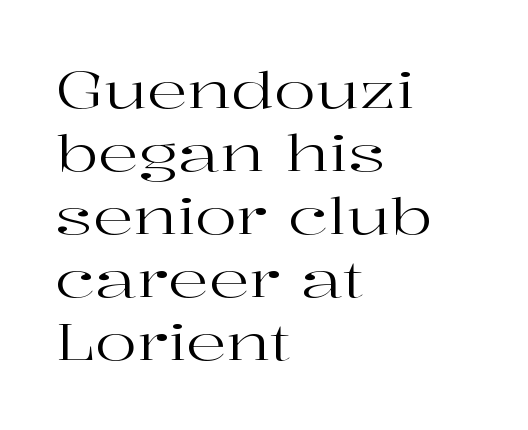
Q: Is the text bold? A: No.
Q: Is the text italic (slanted)? A: No, it is upright.
Q: Is the typeface a serif or a sans-serif typeface? A: Serif.
Q: Is the text underlined? A: No.
Q: How is the paragraph aligned? A: Left-aligned.
Q: Is the spacing between letters normal or unusually wide? A: Normal.
Q: Is the spacing between lines tight, normal or loose? A: Normal.
Q: Width (condensed, normal, or wide)? A: Wide.
Q: Stroke contrast? A: High.
Q: x-height? A: Medium.
Q: Monospaced? A: No.
